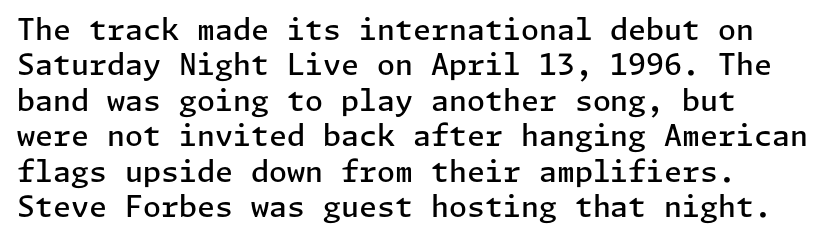
Italic: no, the glyphs are upright roman. Caption: standard tracking, unaltered. Descenders are the only things crossing below the line. These lines are composed in type without serifs.
